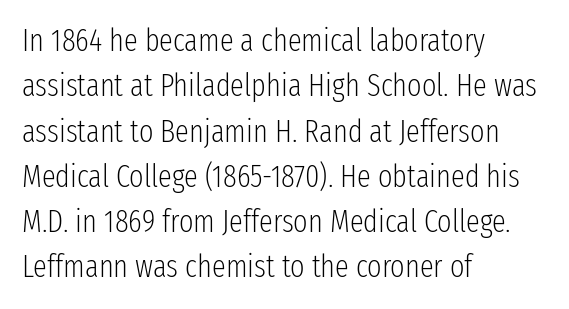
The image shows 31 px light, condensed sans-serif type, upright; set left-aligned, normal line spacing (1.46x), normal letter spacing, not underlined; low stroke contrast and a medium x-height.
